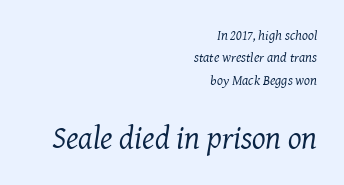
Q: Is the text bold? A: No.
Q: Is the text italic (slanted)? A: Yes, it leans right by about 8 degrees.
Q: Is the typeface a serif or a sans-serif typeface? A: Serif.
Q: Is the text underlined? A: No.
Q: How is the paragraph aligned? A: Right-aligned.
Q: Is the spacing between letters normal or unusually wide? A: Normal.
Q: Is the spacing between lines tight, normal or loose? A: Normal.
Q: Which block of text is set in a larger size, the first (top) or the second (bottom)? A: The second (bottom) one.
Q: Width (condensed, normal, or wide)? A: Normal.
Q: Stroke contrast? A: Medium.
Q: x-height? A: Medium.
Q: Monospaced? A: No.
